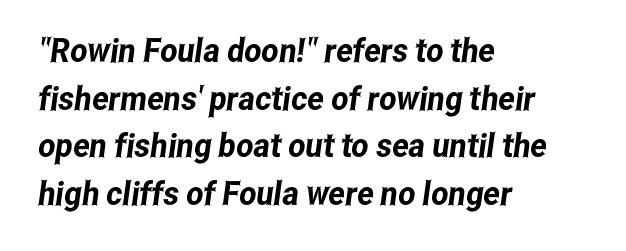
The image shows 33 px condensed sans-serif type; set left-aligned, normal line spacing (1.44x), normal letter spacing, not underlined; low stroke contrast and a medium x-height.
